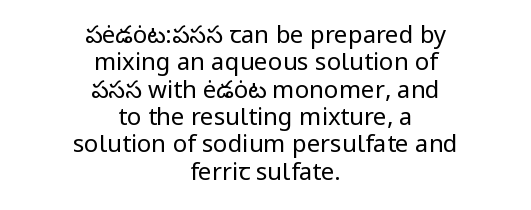
The image shows 24 px text type, upright; set centered, tight line spacing (1.14x), normal letter spacing, not underlined.
